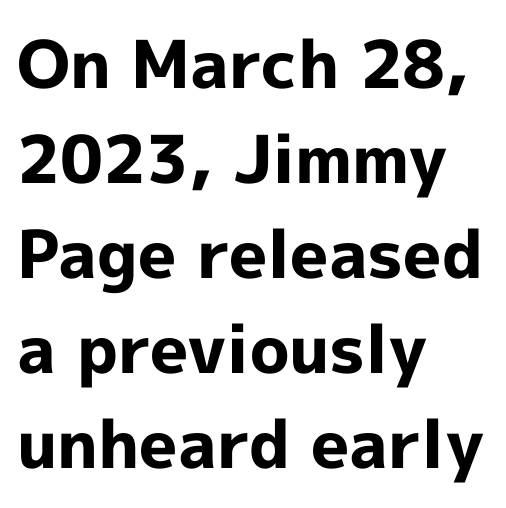
Q: Is the text bold? A: Yes.
Q: Is the text italic (slanted)? A: No, it is upright.
Q: Is the typeface a serif or a sans-serif typeface? A: Sans-serif.
Q: Is the text underlined? A: No.
Q: How is the paragraph aligned? A: Left-aligned.
Q: Is the spacing between letters normal or unusually wide? A: Normal.
Q: Is the spacing between lines tight, normal or loose? A: Normal.
Q: Width (condensed, normal, or wide)? A: Normal.
Q: x-height? A: Medium.
Q: Monospaced? A: No.
